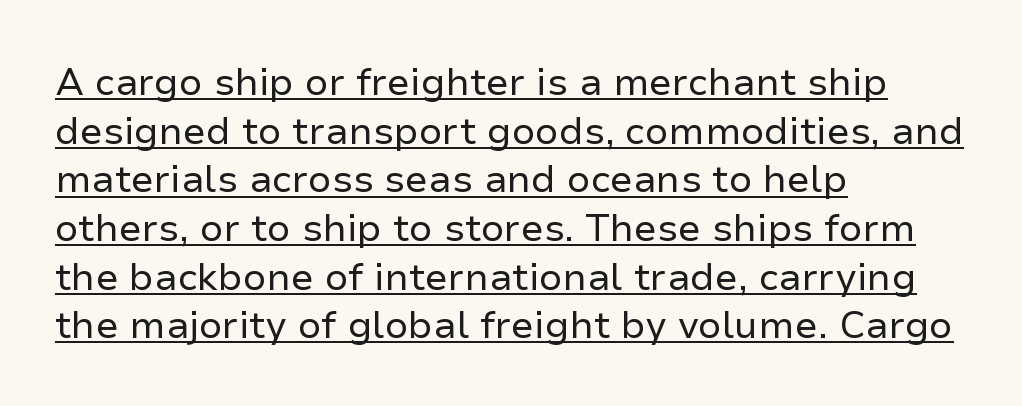
Q: Is the text bold? A: No.
Q: Is the text italic (slanted)? A: No, it is upright.
Q: Is the typeface a serif or a sans-serif typeface? A: Sans-serif.
Q: Is the text underlined? A: Yes.
Q: How is the paragraph aligned? A: Left-aligned.
Q: Is the spacing between letters normal or unusually wide? A: Normal.
Q: Is the spacing between lines tight, normal or loose? A: Normal.
Q: Width (condensed, normal, or wide)? A: Normal.
Q: Stroke contrast? A: Low.
Q: x-height? A: Medium.
Q: Monospaced? A: No.
